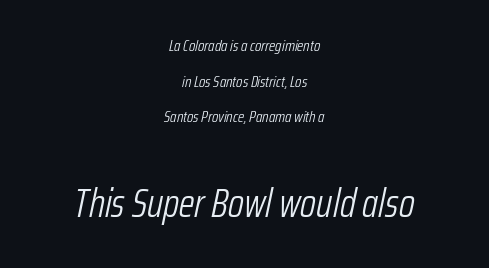
The image shows 40 px light, condensed type, italic (leaning right); set centered, loose line spacing (2.23x), normal letter spacing, not underlined; the second (bottom) block is 2.5x larger; low stroke contrast and a medium x-height.
